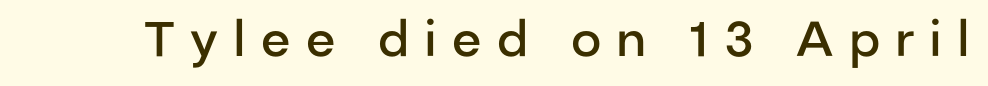
Letters rest on an invisible, unmarked baseline. Words appear elongated and porous because spacing is wide. Is there any slant? The stems are plumb. This is moderately heavy type, rendered in semibold. Each letter keeps its own natural width here, so spacing adapts to shape. Unlike a traditional serif, this face leaves its strokes unadorned.
